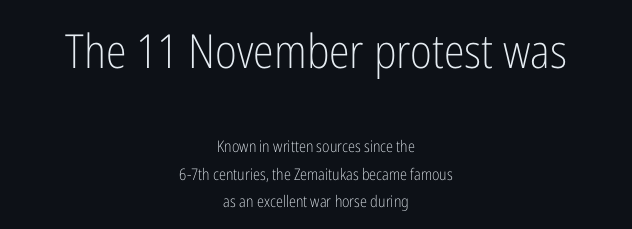
{"serif": "no", "italic": "no", "bold": "no", "weight": "light", "width": "condensed", "stroke_contrast": "low", "x_height": "medium", "monospaced": "no", "underline": "no", "align": "center", "line_spacing": "normal", "line_spacing_ratio": 1.7, "letter_spacing": "normal", "letter_spacing_em": 0.0, "larger_block": "first", "size_ratio": 2.94, "glyph_px": 47}
